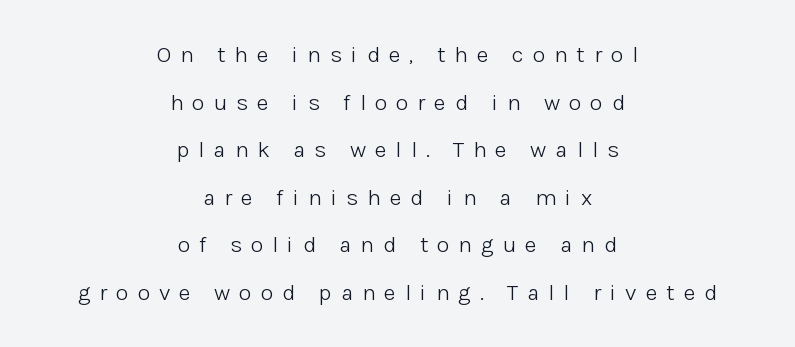
Q: Is the text bold? A: No.
Q: Is the text italic (slanted)? A: No, it is upright.
Q: Is the text underlined? A: No.
Q: How is the paragraph aligned? A: Centered.
Q: Is the spacing between letters normal or unusually wide? A: Unusually wide.
Q: Is the spacing between lines tight, normal or loose? A: Loose.
